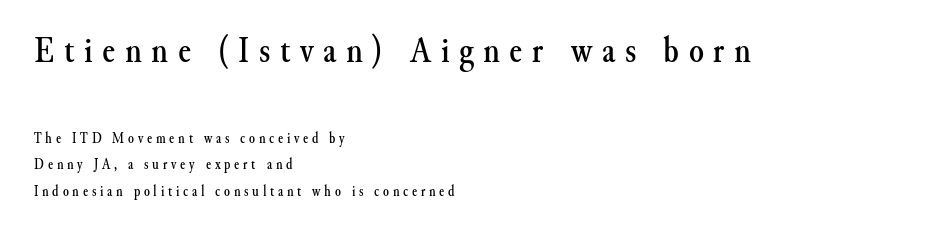
{"serif": "yes", "italic": "no", "width": "normal", "stroke_contrast": "medium", "x_height": "small", "monospaced": "no", "underline": "no", "align": "left", "line_spacing_ratio": 1.77, "letter_spacing": "wide", "letter_spacing_em": 0.25, "larger_block": "first", "size_ratio": 2.53, "glyph_px": 38}
